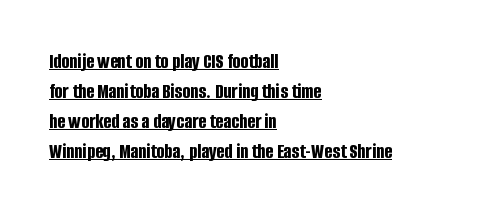
The image shows 21 px bold type, upright; set left-aligned, normal line spacing (1.43x), normal letter spacing, underlined.
